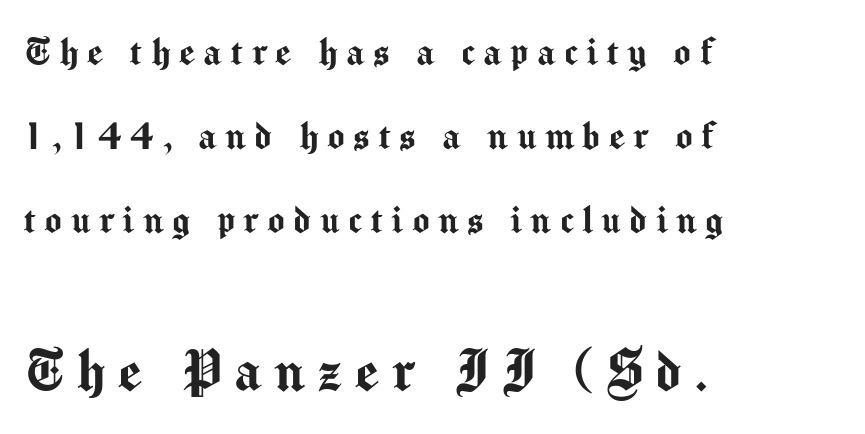
{"serif": "no", "italic": "no", "width": "normal", "stroke_contrast": "medium", "x_height": "medium", "monospaced": "no", "underline": "no", "align": "left", "line_spacing_ratio": 1.87, "larger_block": "second", "size_ratio": 1.49, "glyph_px": 67}
